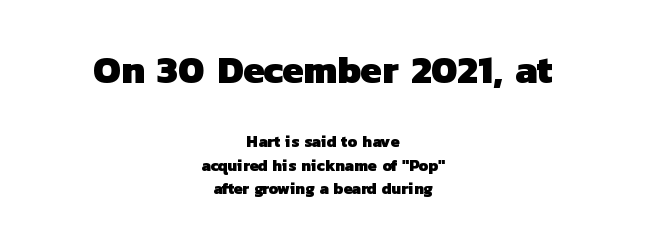
{"serif": "no", "bold": "yes", "weight": "heavy", "width": "normal", "stroke_contrast": "low", "x_height": "medium", "monospaced": "no", "underline": "no", "align": "center", "line_spacing": "normal", "line_spacing_ratio": 1.48, "letter_spacing": "normal", "letter_spacing_em": 0.0, "larger_block": "first", "size_ratio": 2.44, "glyph_px": 39}
